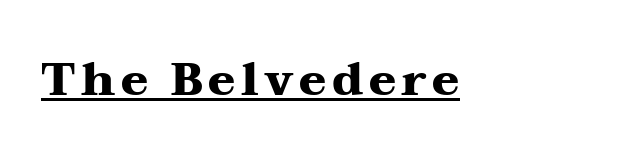
Q: Is the text bold? A: Yes.
Q: Is the text italic (slanted)? A: No, it is upright.
Q: Is the typeface a serif or a sans-serif typeface? A: Serif.
Q: Is the text underlined? A: Yes.
Q: How is the paragraph aligned? A: Left-aligned.
Q: Width (condensed, normal, or wide)? A: Wide.
Q: Stroke contrast? A: Medium.
Q: x-height? A: Medium.
Q: Monospaced? A: No.
